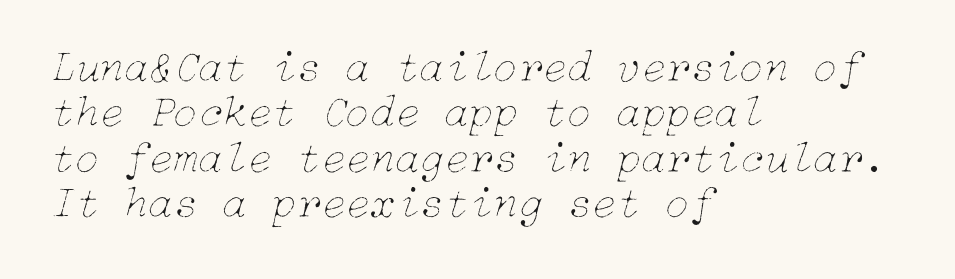
The image shows 45 px thin type, italic (leaning right); set left-aligned, tight line spacing (1.01x), normal letter spacing, not underlined; low stroke contrast and a medium x-height.
